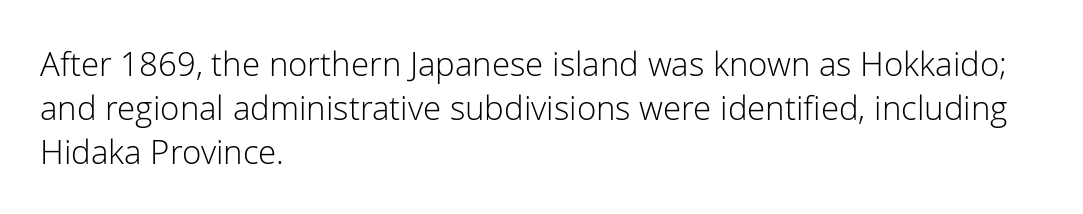
The image shows 33 px light sans-serif type, upright; set left-aligned, normal line spacing (1.33x), normal letter spacing, not underlined; low stroke contrast and a medium x-height.
